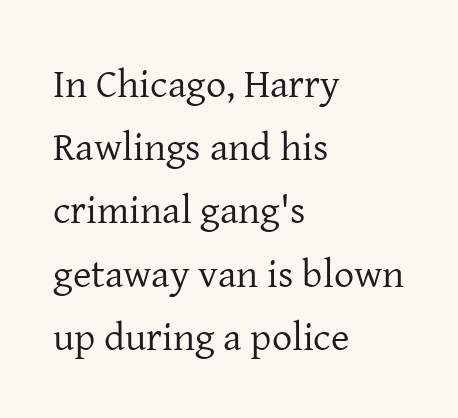
{"serif": "yes", "italic": "no", "bold": "no", "weight": "regular", "width": "normal", "stroke_contrast": "low", "x_height": "medium", "monospaced": "no", "underline": "no", "align": "left", "line_spacing": "normal", "line_spacing_ratio": 1.58, "letter_spacing": "normal", "letter_spacing_em": 0.0, "glyph_px": 40}
